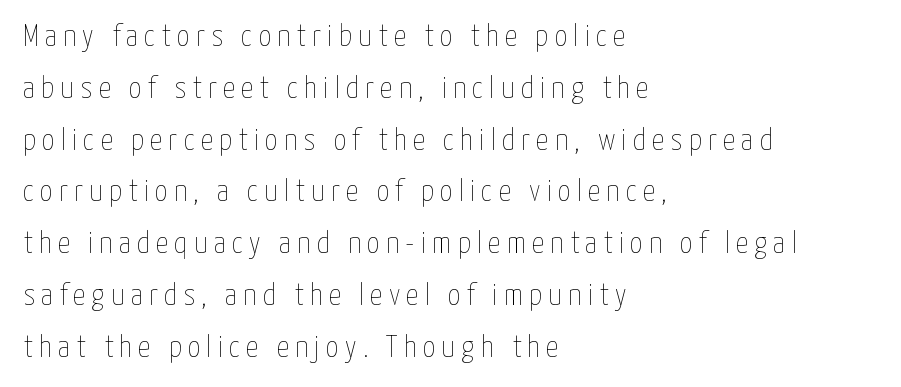
The image shows 31 px thin, condensed type, upright; set left-aligned, normal line spacing (1.67x), unusually wide letter spacing (+0.2 em), not underlined; low stroke contrast and a medium x-height.
